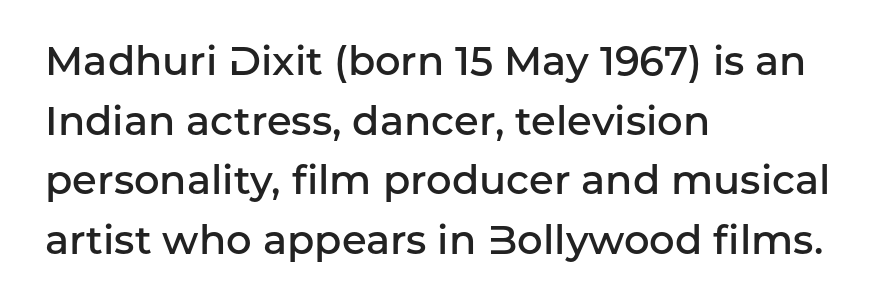
The image shows 40 px semibold sans-serif type, upright; set left-aligned, normal line spacing (1.49x), normal letter spacing, not underlined; low stroke contrast and a medium x-height.
